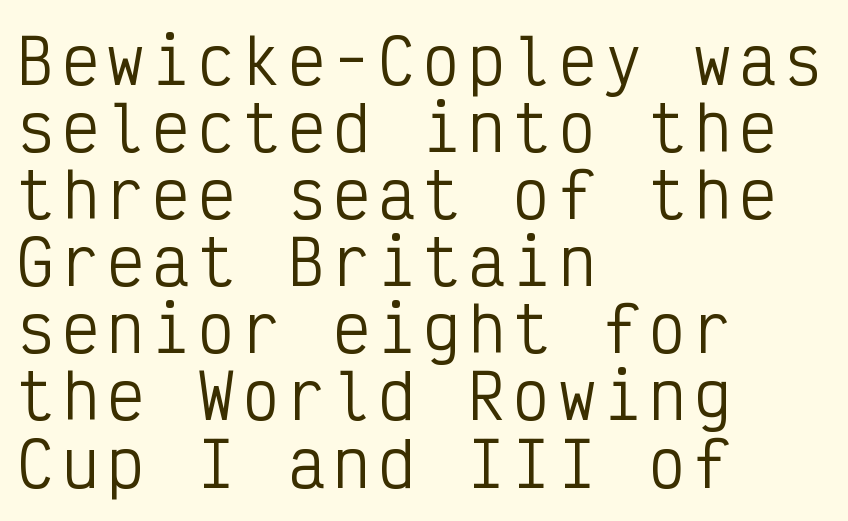
Q: Is the text bold? A: No.
Q: Is the text italic (slanted)? A: No, it is upright.
Q: Is the typeface a serif or a sans-serif typeface? A: Sans-serif.
Q: Is the text underlined? A: No.
Q: How is the paragraph aligned? A: Left-aligned.
Q: Is the spacing between lines tight, normal or loose? A: Tight.
Q: Width (condensed, normal, or wide)? A: Condensed.
Q: Stroke contrast? A: Low.
Q: x-height? A: Medium.
Q: Monospaced? A: Yes.
